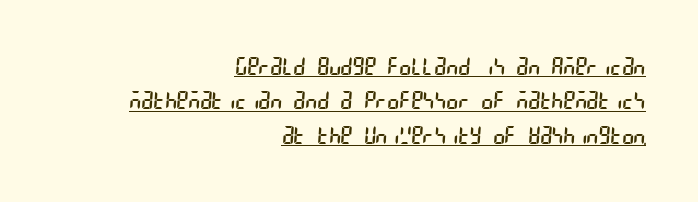
{"bold": "no", "underline": "yes", "align": "right", "line_spacing": "normal", "line_spacing_ratio": 1.38, "letter_spacing": "normal", "letter_spacing_em": 0.0, "glyph_px": 25}
